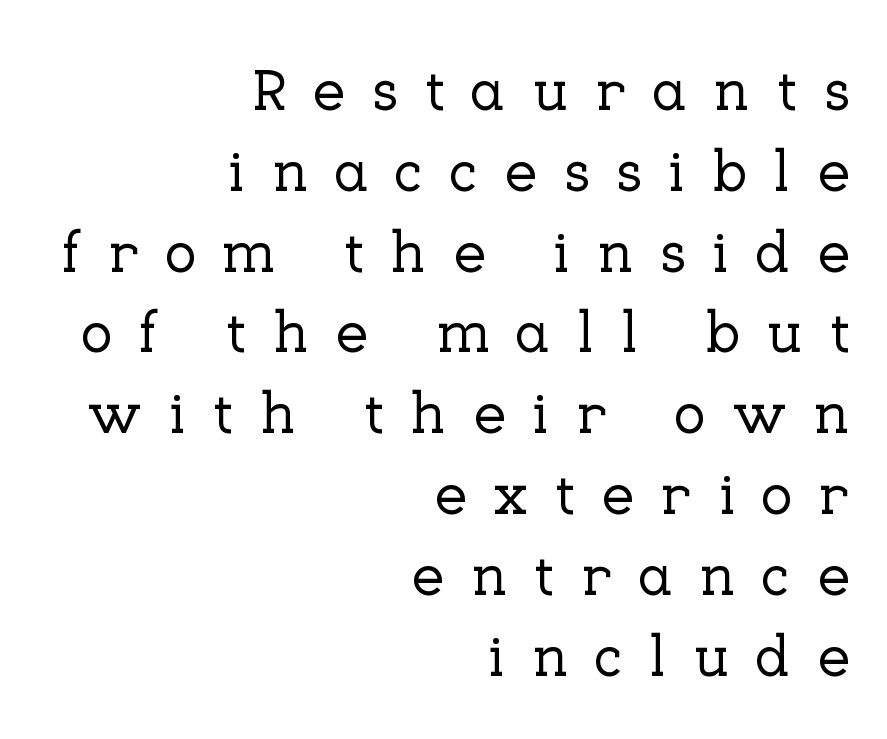
The image shows 59 px serif type, upright; set right-aligned, normal line spacing (1.37x), unusually wide letter spacing (+0.44 em), not underlined; low stroke contrast and a medium x-height.
